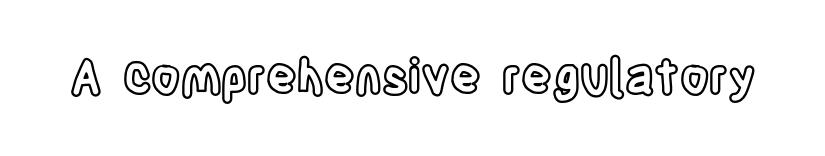
The image shows 47 px condensed type, upright; set normal letter spacing, not underlined; a large x-height.
